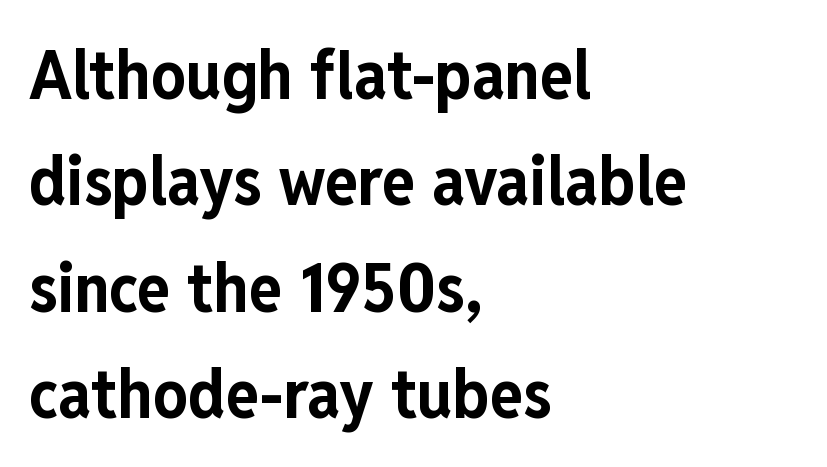
The image shows 69 px bold, condensed sans-serif type, upright; set left-aligned, normal line spacing (1.54x), normal letter spacing, not underlined; low stroke contrast and a medium x-height.
